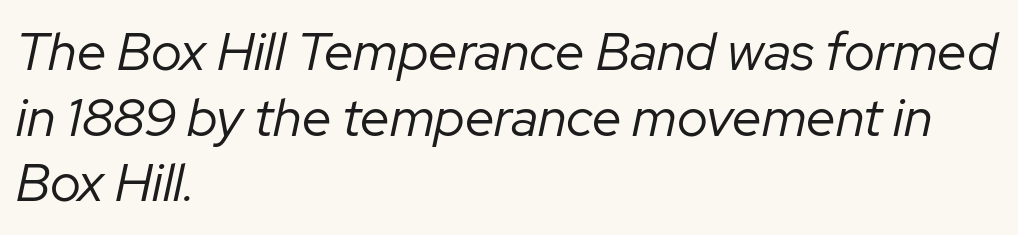
A clean baseline with only descenders dipping below it. No heavy texture on the line: the type isn't bold. The text carries the slant typical of an italic or oblique font. Each letter keeps its own natural width here, so spacing adapts to shape.
